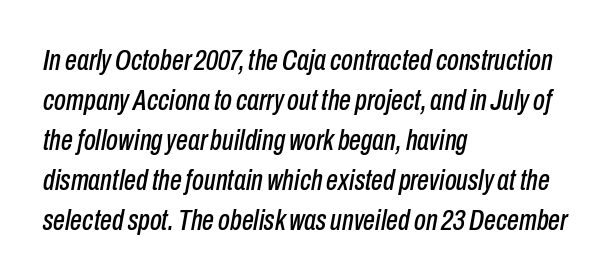
The image shows 30 px condensed type, italic (leaning right); set left-aligned, normal line spacing (1.33x), normal letter spacing, not underlined; low stroke contrast and a medium x-height.
